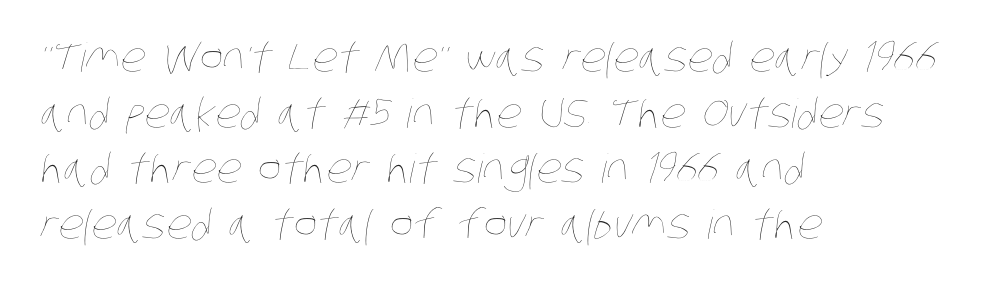
The image shows 40 px thin, condensed type; set left-aligned, normal line spacing (1.39x), normal letter spacing, not underlined; low stroke contrast and a large x-height.
